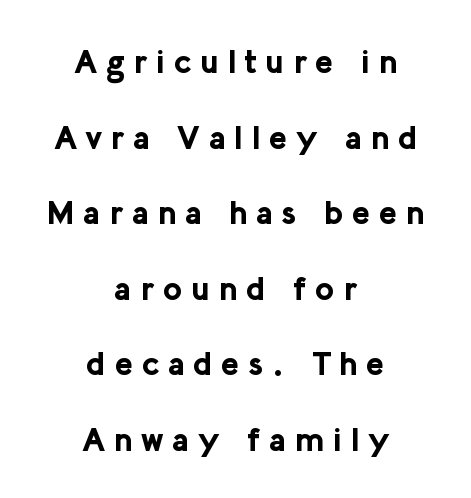
Serif or sans? Sans — the stroke terminals are bare. Glyph-to-glyph distance is far greater than everyday printed text. A roman cut, with each character standing at attention. The compositor balanced each line on the midline.
